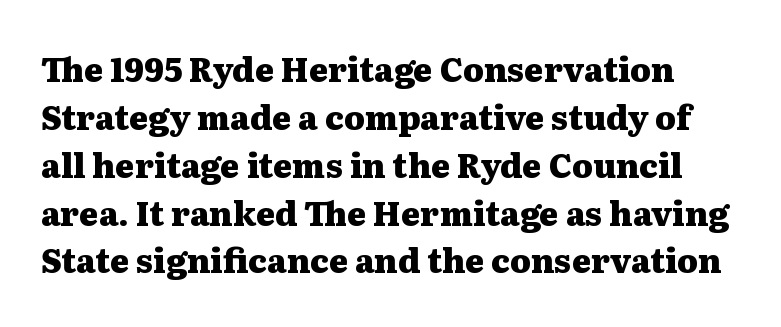
Q: Is the text bold? A: Yes.
Q: Is the text italic (slanted)? A: No, it is upright.
Q: Is the typeface a serif or a sans-serif typeface? A: Serif.
Q: Is the text underlined? A: No.
Q: Is the spacing between letters normal or unusually wide? A: Normal.
Q: Is the spacing between lines tight, normal or loose? A: Normal.
Q: Width (condensed, normal, or wide)? A: Wide.
Q: Stroke contrast? A: Medium.
Q: x-height? A: Medium.
Q: Monospaced? A: No.
